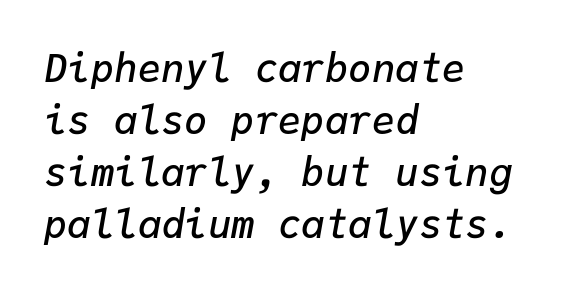
{"italic": "yes", "lean": "right", "slant_degrees": 9, "bold": "semi", "weight": "semibold", "width": "normal", "stroke_contrast": "low", "x_height": "medium", "monospaced": "yes", "underline": "no", "align": "left", "line_spacing": "normal", "line_spacing_ratio": 1.33, "letter_spacing": "normal", "letter_spacing_em": 0.0, "glyph_px": 39}
